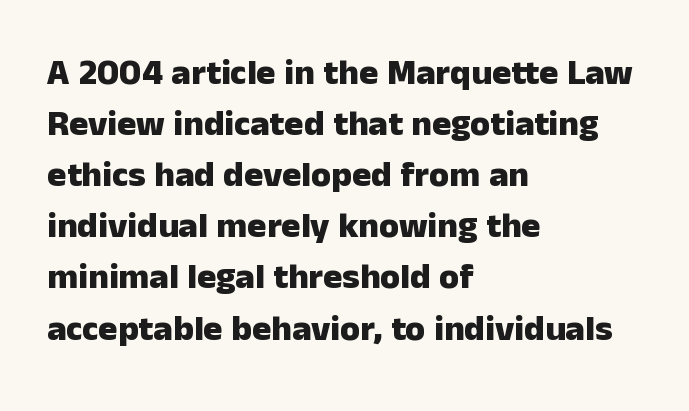
Italic? Not at all — the glyphs are vertical. Is this a fixed-width face? No — the glyphs have proportional, varying widths. The face used here is rendered with its standard letterfit. Descenders are the only things crossing below the line.
